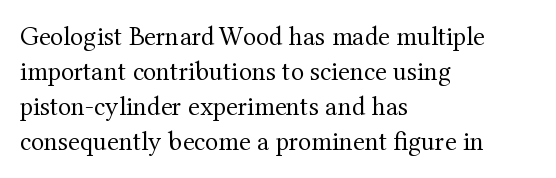
{"italic": "no", "bold": "no", "underline": "no", "align": "left", "line_spacing": "normal", "line_spacing_ratio": 1.3, "letter_spacing": "normal", "letter_spacing_em": 0.0, "glyph_px": 27}
